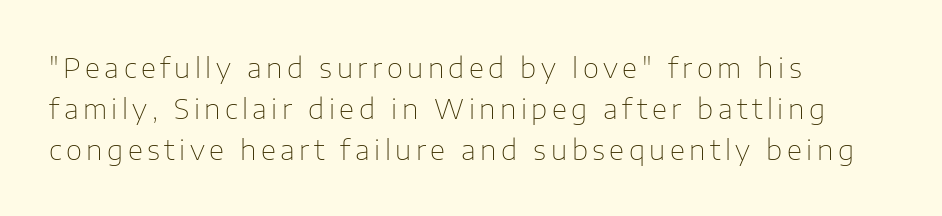
{"serif": "no", "italic": "no", "bold": "no", "weight": "thin", "width": "normal", "stroke_contrast": "low", "x_height": "medium", "monospaced": "no", "underline": "no", "align": "left", "line_spacing": "normal", "line_spacing_ratio": 1.46, "glyph_px": 28}
